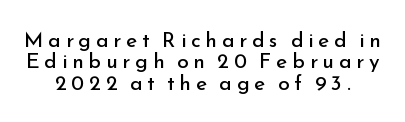
Q: Is the text bold? A: No.
Q: Is the text italic (slanted)? A: No, it is upright.
Q: Is the text underlined? A: No.
Q: Is the spacing between letters normal or unusually wide? A: Unusually wide.
Q: Is the spacing between lines tight, normal or loose? A: Tight.
